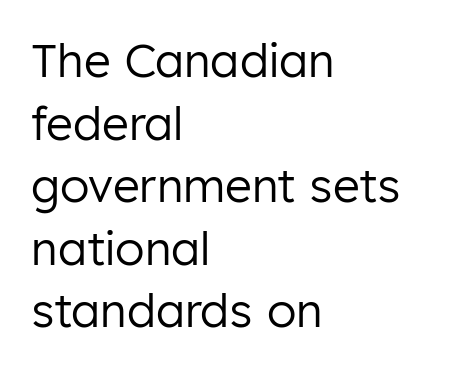
{"serif": "no", "italic": "no", "bold": "no", "weight": "regular", "width": "normal", "stroke_contrast": "low", "x_height": "medium", "monospaced": "no", "underline": "no", "align": "left", "line_spacing": "normal", "line_spacing_ratio": 1.36, "letter_spacing": "normal", "letter_spacing_em": 0.0, "glyph_px": 46}
